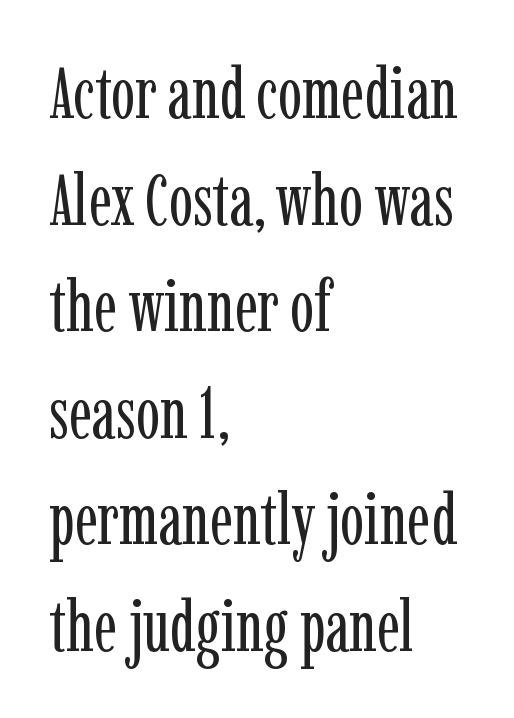
Line starts are locked; line ends wander. The specimen reads as upright at a glance. Underlining? Definitely not there. The weight would be labelled regular, book, light, or lighter still.
